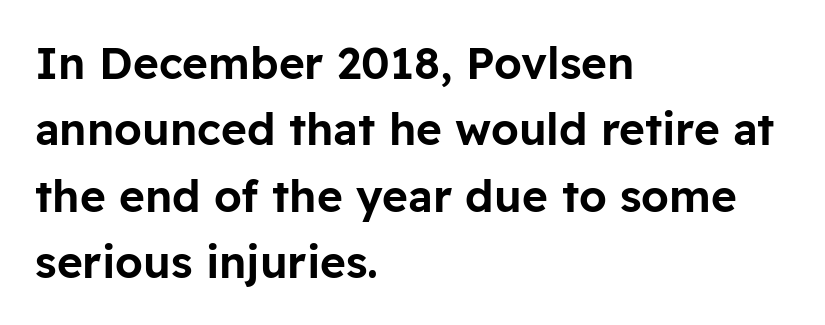
Bare-footed words on every line. Note the varied advance widths — an 'i' is clearly narrower than an 'm'. This is sans-serif lettering, the kind often seen on screens and signage. The rendering keeps characters at their native spacing.
